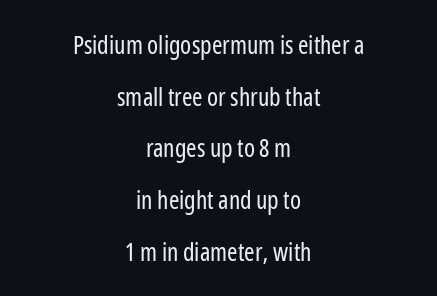
Q: Is the text bold? A: No.
Q: Is the text italic (slanted)? A: No, it is upright.
Q: Is the text underlined? A: No.
Q: How is the paragraph aligned? A: Centered.
Q: Is the spacing between letters normal or unusually wide? A: Normal.
Q: Is the spacing between lines tight, normal or loose? A: Loose.
